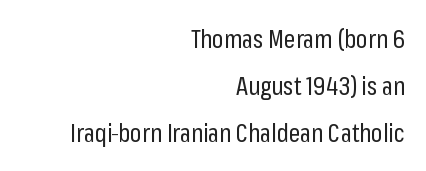
The paragraph has a hard right edge and a soft left edge. Descenders hang freely into open space. Posture: vertical. Stem width sits at or under what a default text font uses. Default kerning and tracking; the words read as compact shapes.
